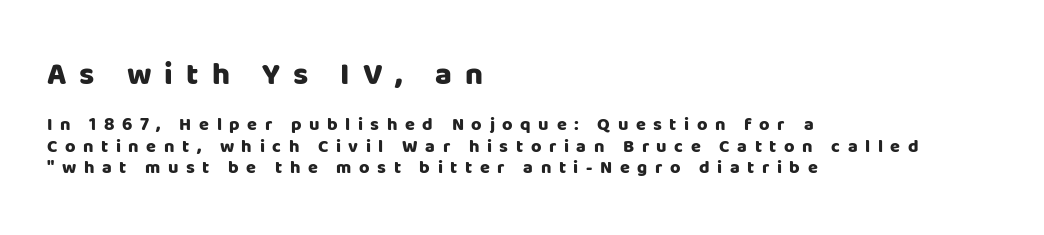
{"serif": "no", "italic": "no", "bold": "yes", "weight": "heavy", "width": "normal", "stroke_contrast": "low", "x_height": "large", "monospaced": "no", "underline": "no", "align": "left", "line_spacing_ratio": 1.18, "letter_spacing": "wide", "letter_spacing_em": 0.42, "larger_block": "first", "size_ratio": 1.72, "glyph_px": 31}
